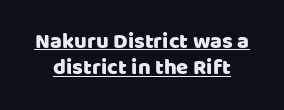
The image shows 22 px text type, upright; set line spacing 1.19x, normal letter spacing, underlined.
